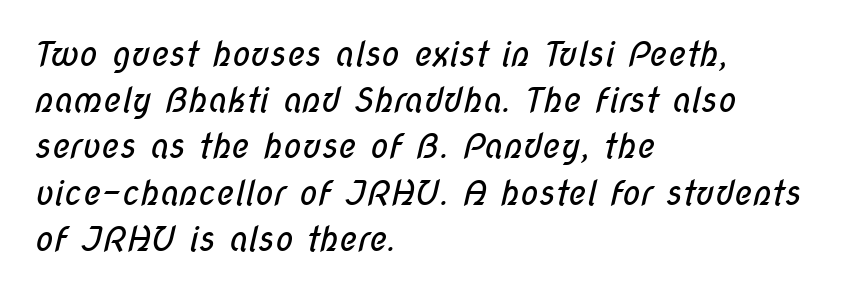
Q: Is the text bold? A: No.
Q: Is the typeface a serif or a sans-serif typeface? A: Sans-serif.
Q: Is the text underlined? A: No.
Q: How is the paragraph aligned? A: Left-aligned.
Q: Is the spacing between letters normal or unusually wide? A: Normal.
Q: Is the spacing between lines tight, normal or loose? A: Normal.
Q: Width (condensed, normal, or wide)? A: Condensed.
Q: Stroke contrast? A: Low.
Q: x-height? A: Medium.
Q: Monospaced? A: No.
